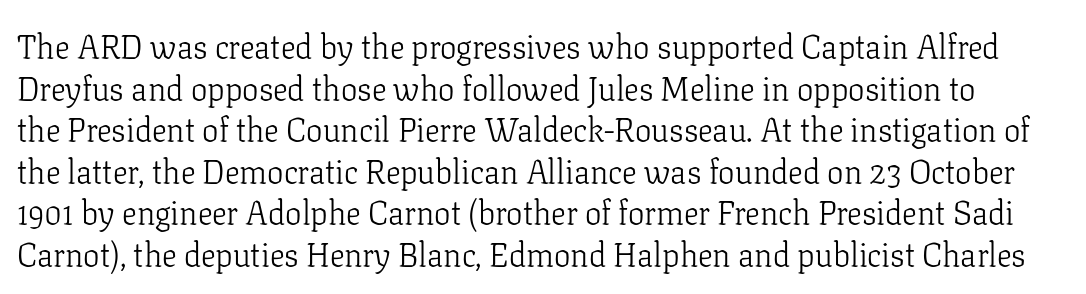
The image shows 33 px light serif type, upright; set normal line spacing (1.26x), normal letter spacing, not underlined; low stroke contrast and a medium x-height.
